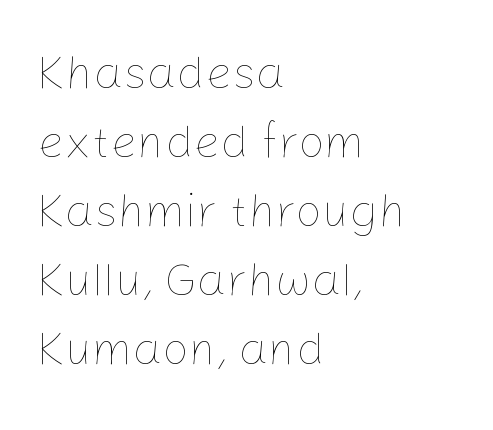
The image shows 47 px thin type, upright; set left-aligned, normal line spacing (1.47x), normal letter spacing, not underlined; low stroke contrast and a medium x-height.
